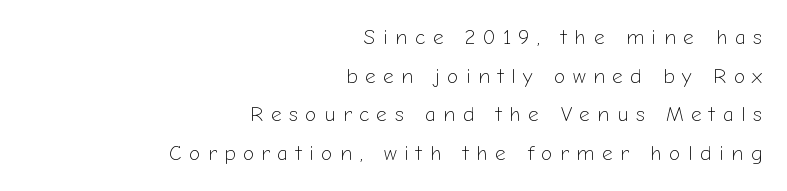
{"italic": "no", "bold": "no", "underline": "no", "align": "right", "line_spacing_ratio": 1.84, "letter_spacing": "wide", "letter_spacing_em": 0.35, "glyph_px": 21}
